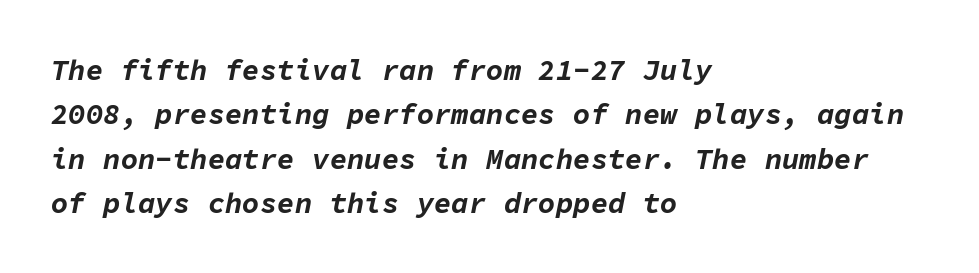
Q: Is the text bold? A: Yes.
Q: Is the text italic (slanted)? A: Yes, it leans right by about 11 degrees.
Q: Is the text underlined? A: No.
Q: How is the paragraph aligned? A: Left-aligned.
Q: Is the spacing between letters normal or unusually wide? A: Normal.
Q: Is the spacing between lines tight, normal or loose? A: Normal.
Q: Width (condensed, normal, or wide)? A: Normal.
Q: Stroke contrast? A: Low.
Q: x-height? A: Medium.
Q: Monospaced? A: Yes.
